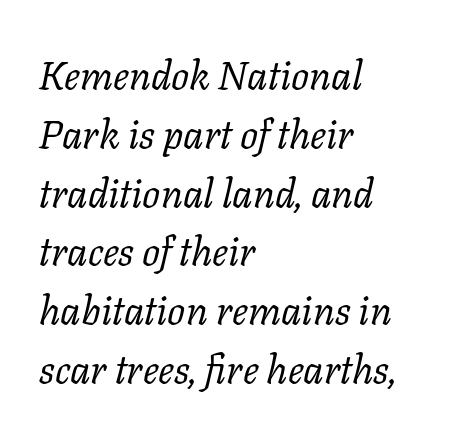
Reading down the column, the eye jumps a familiar distance to each next line. Compared with a typical body face, this is equally light or lighter still. This sample has the flowing, uneven cadence of proportional lettering. Compared with typical body copy, the letter spacing here is the same. Is this a sans? No — the strokes have serifs.
